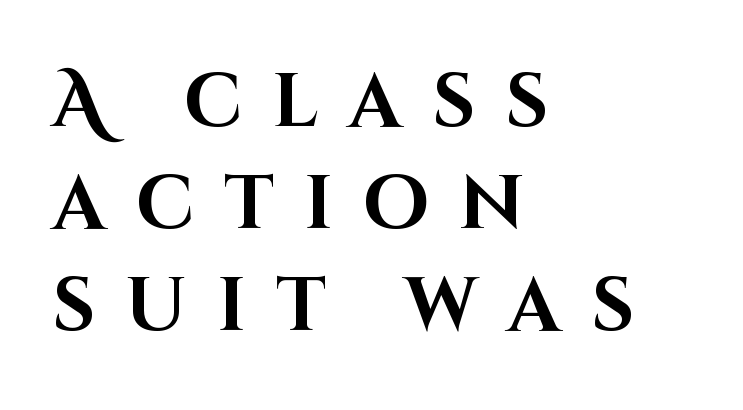
{"serif": "no", "italic": "no", "bold": "yes", "weight": "bold", "width": "normal", "stroke_contrast": "high", "x_height": "large", "monospaced": "no", "underline": "no", "align": "left", "line_spacing": "normal", "line_spacing_ratio": 1.36, "letter_spacing": "wide", "letter_spacing_em": 0.4, "glyph_px": 75}
